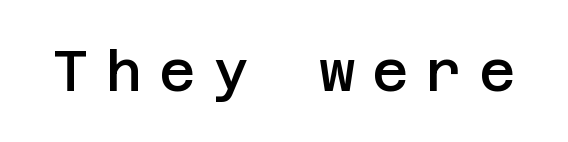
{"serif": "no", "italic": "no", "bold": "semi", "weight": "semibold", "width": "normal", "stroke_contrast": "low", "x_height": "large", "underline": "no", "letter_spacing": "wide", "letter_spacing_em": 0.3, "glyph_px": 56}
